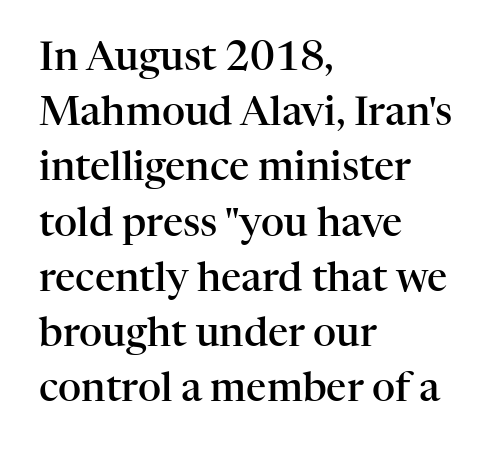
{"serif": "yes", "italic": "no", "bold": "semi", "weight": "semibold", "width": "normal", "stroke_contrast": "high", "x_height": "medium", "monospaced": "no", "underline": "no", "align": "left", "line_spacing": "normal", "line_spacing_ratio": 1.38, "letter_spacing": "normal", "letter_spacing_em": 0.0, "glyph_px": 40}
